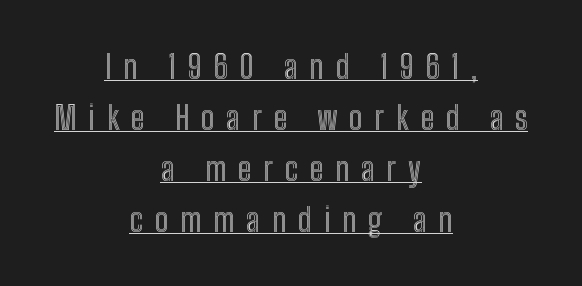
Looks like someone drew a line under every word here. Leftover space on each line is divided equally before and after the words. Looks like regular typesetting: each glyph gets only the width it needs. The type sits square on the baseline with zero lean. The lines sit at an ordinary, default distance from one another.
